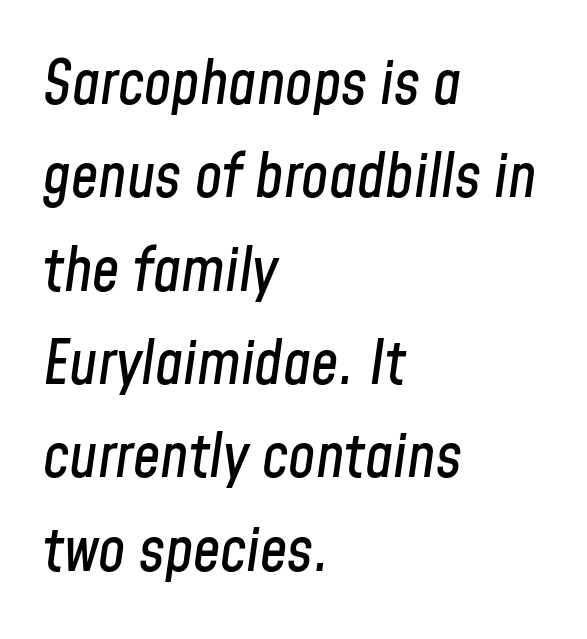
Character widths vary here, with narrow letters taking less room than wide ones. Reading down the column, the eye jumps a familiar distance to each next line. What stands out about the letter spacing? Nothing — it is the standard amount. Notice how the stems are inclined rather than vertical — that's the hallmark of italics. The words here are not underlined. This sample is left-justified, so line endings fall wherever the words run out.
